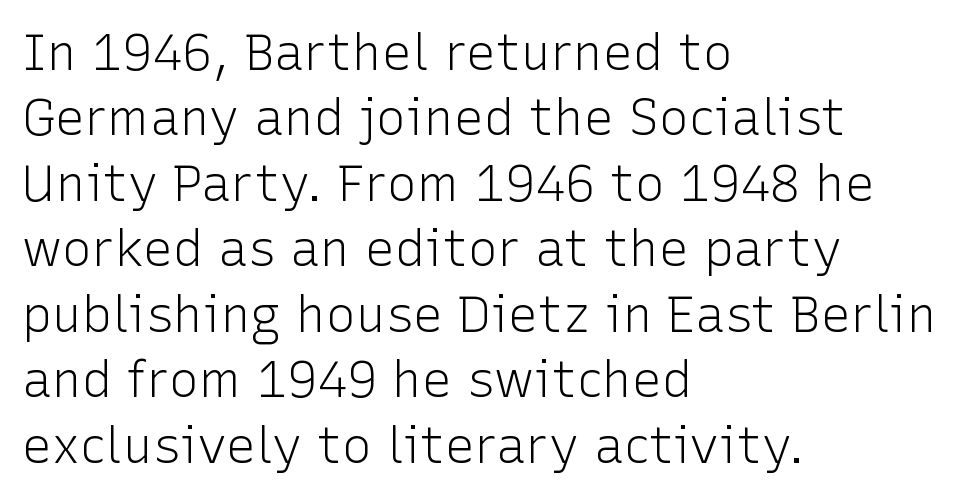
The image shows 50 px light sans-serif type, upright; set left-aligned, normal line spacing (1.31x), normal letter spacing, not underlined; low stroke contrast and a medium x-height.
